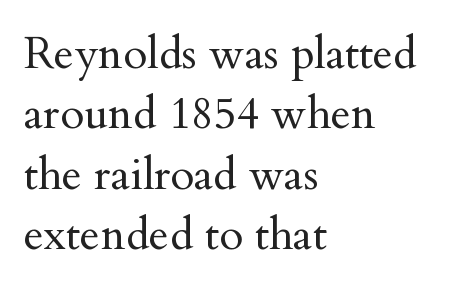
The image shows 44 px regular-weight serif type, upright; set left-aligned, normal line spacing (1.37x), normal letter spacing, not underlined; medium stroke contrast and a small x-height.
